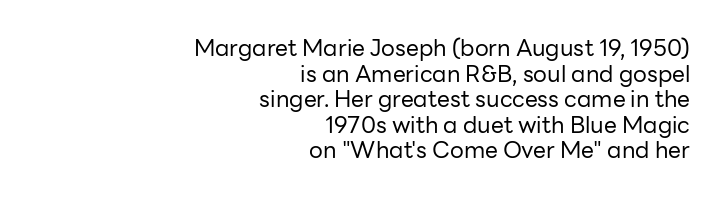
Q: Is the text bold? A: No.
Q: Is the text italic (slanted)? A: No, it is upright.
Q: Is the text underlined? A: No.
Q: How is the paragraph aligned? A: Right-aligned.
Q: Is the spacing between letters normal or unusually wide? A: Normal.
Q: Is the spacing between lines tight, normal or loose? A: Tight.
